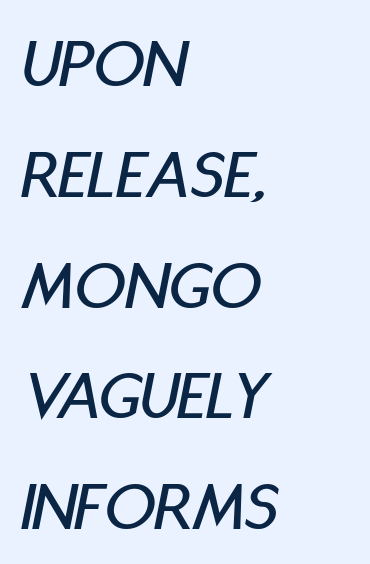
{"italic": "yes", "lean": "right", "slant_degrees": 11, "width": "condensed", "stroke_contrast": "low", "x_height": "large", "monospaced": "no", "underline": "no", "align": "left", "line_spacing": "normal", "line_spacing_ratio": 1.56, "letter_spacing": "normal", "letter_spacing_em": 0.0, "glyph_px": 71}
